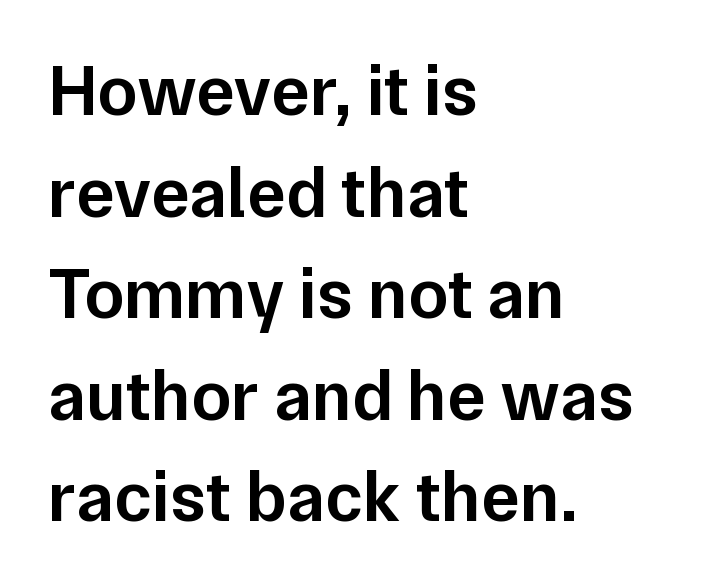
Q: Is the text bold? A: Semi-bold.
Q: Is the text italic (slanted)? A: No, it is upright.
Q: Is the typeface a serif or a sans-serif typeface? A: Sans-serif.
Q: Is the text underlined? A: No.
Q: How is the paragraph aligned? A: Left-aligned.
Q: Is the spacing between letters normal or unusually wide? A: Normal.
Q: Is the spacing between lines tight, normal or loose? A: Normal.
Q: Width (condensed, normal, or wide)? A: Normal.
Q: Stroke contrast? A: Low.
Q: x-height? A: Medium.
Q: Monospaced? A: No.
